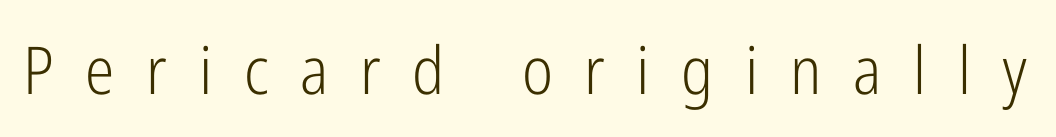
The image shows 66 px light, condensed sans-serif type, upright; set unusually wide letter spacing (+0.48 em), not underlined; low stroke contrast and a medium x-height.
